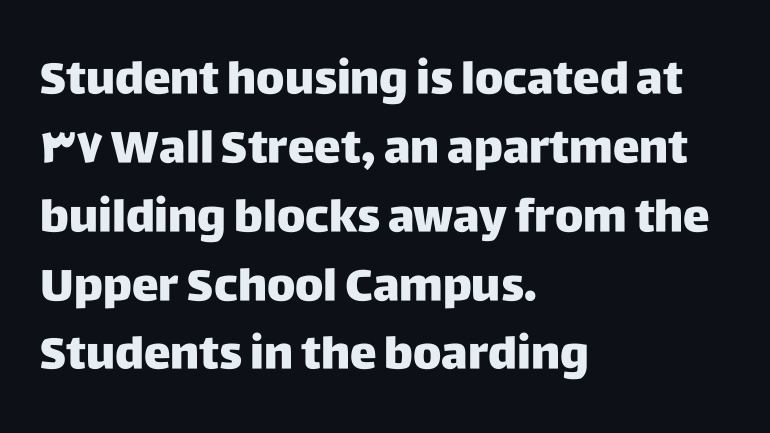
{"serif": "no", "italic": "no", "width": "normal", "stroke_contrast": "low", "x_height": "large", "monospaced": "no", "underline": "no", "align": "left", "line_spacing": "normal", "line_spacing_ratio": 1.53, "letter_spacing": "normal", "letter_spacing_em": 0.0, "glyph_px": 45}
